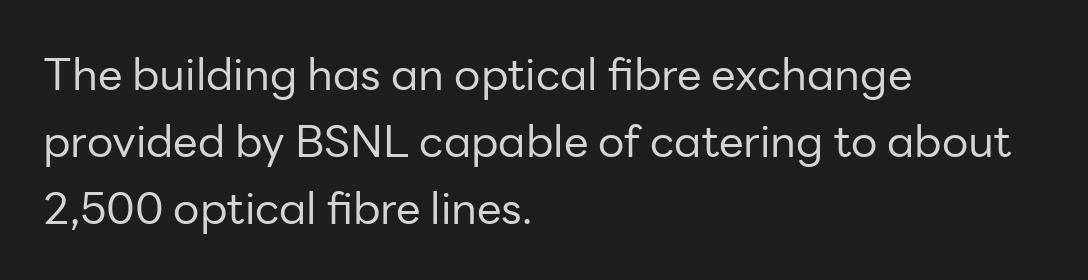
{"serif": "no", "italic": "no", "bold": "no", "weight": "regular", "width": "normal", "stroke_contrast": "low", "x_height": "medium", "monospaced": "no", "underline": "no", "align": "left", "line_spacing": "normal", "line_spacing_ratio": 1.52, "letter_spacing": "normal", "letter_spacing_em": 0.0, "glyph_px": 44}
